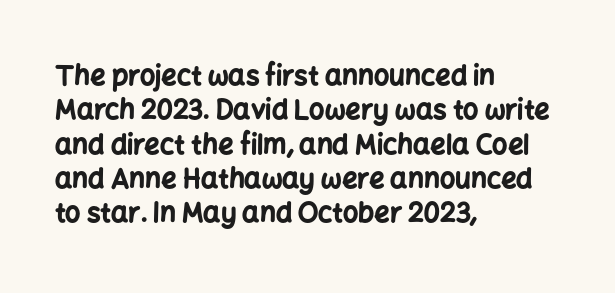
A typesetter would mark this as roman, not italic. Does the copy run flush right? No — it runs flush left. These words are printed bold, with thick strokes throughout. Successive baselines arrive at the customary interval. Caption: standard tracking, unaltered.
